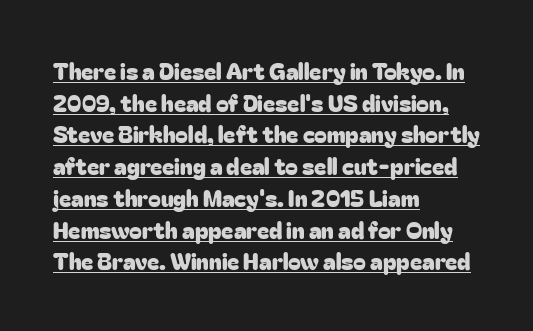
No extra tracking has been applied to these lines. Leading: standard. It's the straight-up-and-down kind of type. Students, observe the line beneath the letters — that is underlining. The paragraph shown leans on its left margin.
